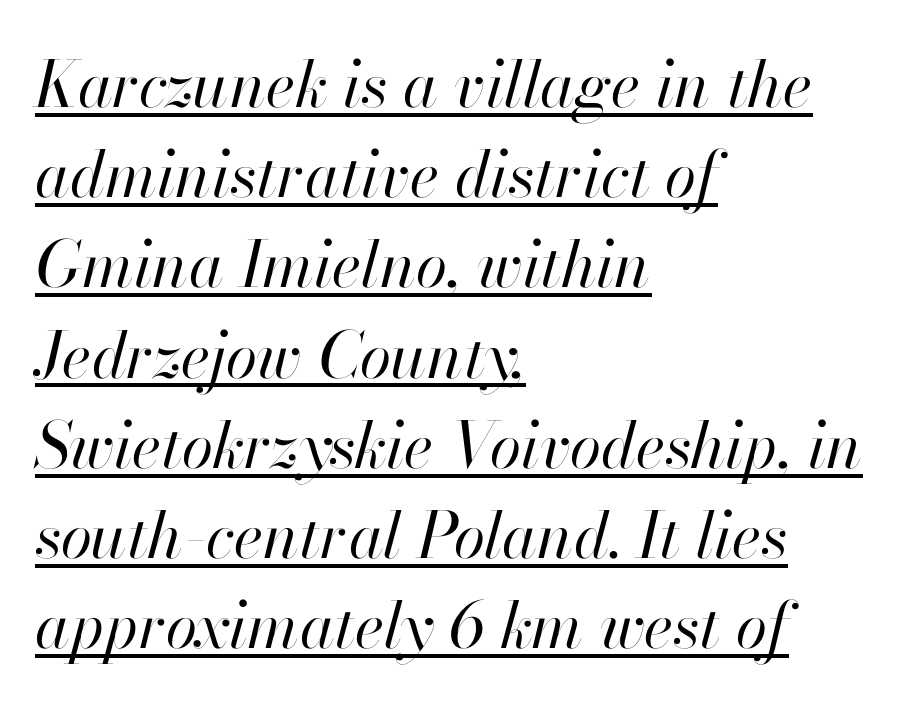
{"italic": "yes", "lean": "right", "slant_degrees": 13, "bold": "no", "weight": "regular", "width": "normal", "stroke_contrast": "high", "x_height": "small", "monospaced": "no", "underline": "yes", "align": "left", "line_spacing": "normal", "line_spacing_ratio": 1.41, "letter_spacing": "normal", "letter_spacing_em": 0.0, "glyph_px": 64}
